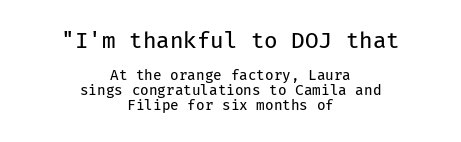
The image shows 22 px text type, upright; set centered, tight line spacing (1.04x), normal letter spacing, not underlined; the first (top) block is 1.57x larger.
